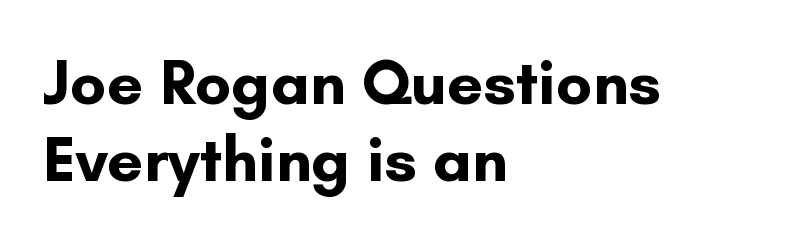
The image shows 64 px bold sans-serif type, upright; set left-aligned, line spacing 1.2x, normal letter spacing, not underlined; low stroke contrast and a small x-height.
